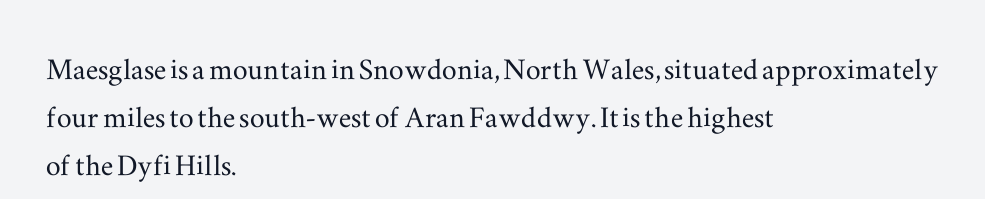
Underline: absent. Character widths vary here, with narrow letters taking less room than wide ones. A normal amount of white space separates one row of letters from the next. This is the regular roman posture of the typeface. The passage shown has conventional tracking throughout. Short and long lines alike share a common starting point at left.
